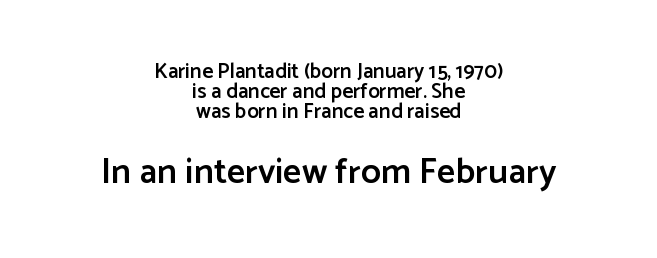
Q: Is the text bold? A: Semi-bold.
Q: Is the text italic (slanted)? A: No, it is upright.
Q: Is the typeface a serif or a sans-serif typeface? A: Sans-serif.
Q: Is the text underlined? A: No.
Q: How is the paragraph aligned? A: Centered.
Q: Is the spacing between letters normal or unusually wide? A: Normal.
Q: Is the spacing between lines tight, normal or loose? A: Tight.
Q: Which block of text is set in a larger size, the first (top) or the second (bottom)? A: The second (bottom) one.
Q: Width (condensed, normal, or wide)? A: Normal.
Q: Stroke contrast? A: Low.
Q: x-height? A: Medium.
Q: Monospaced? A: No.
